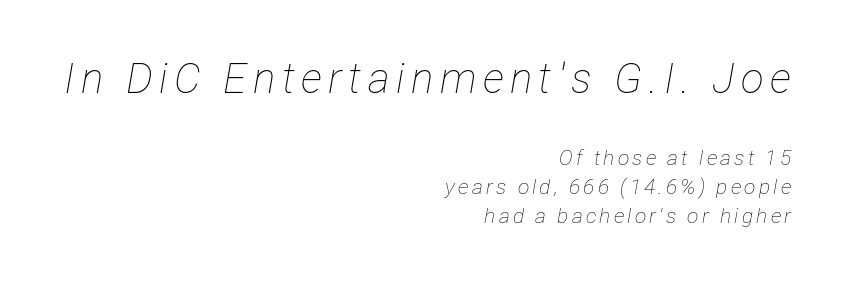
The image shows 42 px thin, condensed type, italic (leaning right); set right-aligned, normal line spacing (1.37x), not underlined; the first (top) block is 2.0x larger; low stroke contrast and a medium x-height.
